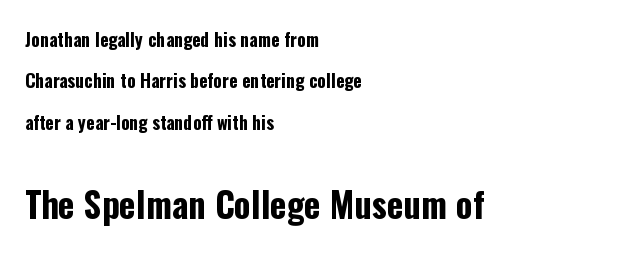
{"serif": "no", "italic": "no", "bold": "yes", "weight": "bold", "width": "condensed", "stroke_contrast": "low", "x_height": "medium", "monospaced": "no", "underline": "no", "align": "left", "line_spacing": "loose", "line_spacing_ratio": 2.3, "letter_spacing": "normal", "letter_spacing_em": 0.0, "larger_block": "second", "size_ratio": 1.94, "glyph_px": 35}
